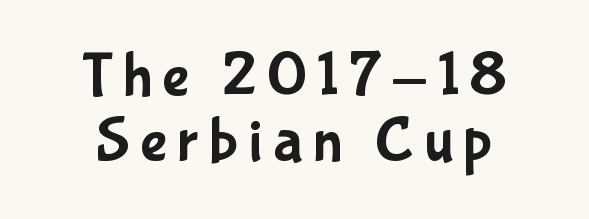
Leftover space on each line is divided equally before and after the words. Grotesque or geometric, the face here clearly has no serifs. The rendering uses natural spacing where letterforms have individual widths. Quick note: interline space is minimal.
